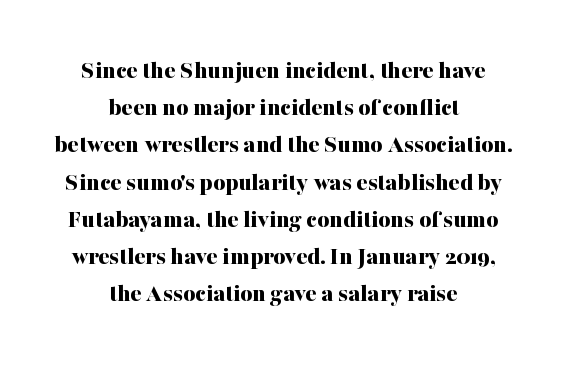
{"italic": "no", "bold": "yes", "underline": "no", "align": "center", "line_spacing": "normal", "line_spacing_ratio": 1.43, "letter_spacing": "normal", "letter_spacing_em": 0.0, "glyph_px": 26}
